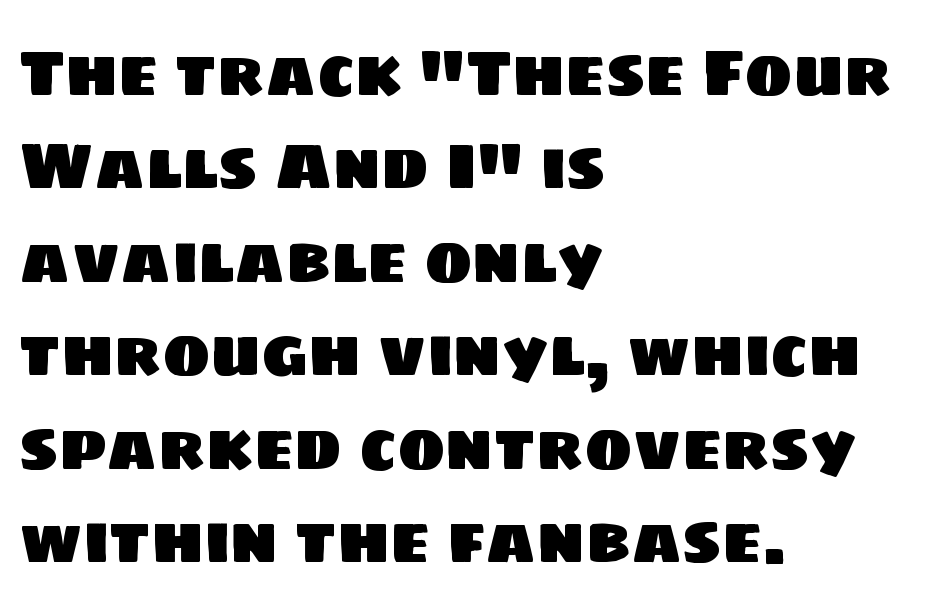
{"serif": "no", "width": "normal", "stroke_contrast": "low", "x_height": "large", "monospaced": "no", "underline": "no", "align": "left", "line_spacing": "normal", "line_spacing_ratio": 1.46, "letter_spacing": "normal", "letter_spacing_em": 0.0, "glyph_px": 64}
